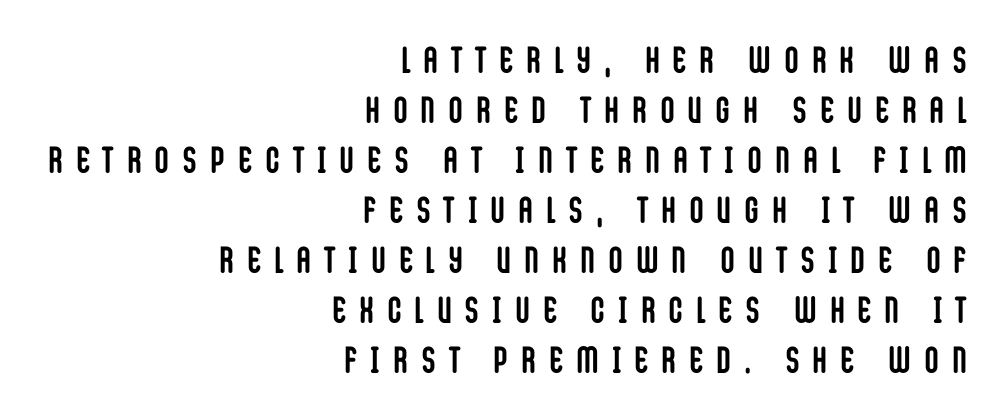
Line spacing here is normal. Does the lettering tilt? It doesn't — this is upright. Glyph-to-glyph distance is far greater than everyday printed text. Each row of text sits above clean, open space.
